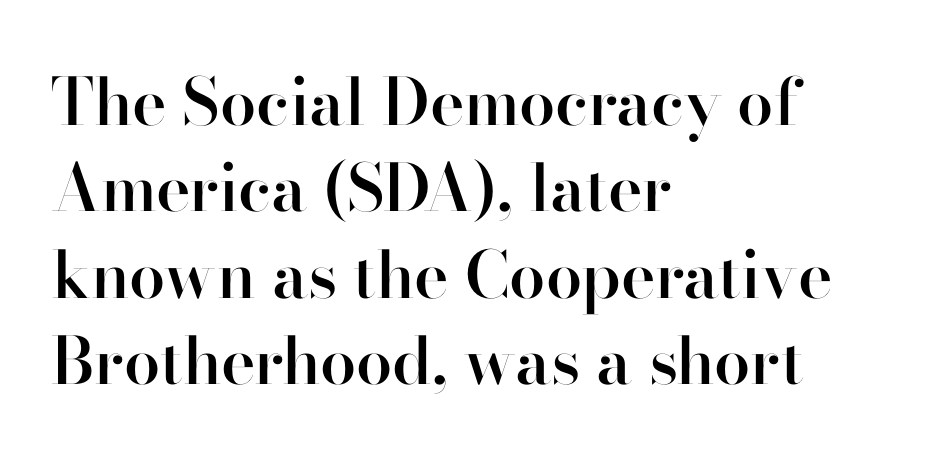
This is moderately heavy type, rendered in semibold. You could call the tracking neutral — neither tight nor loose. Horizontal alignment here is leftward, the default for most running prose. Is this a fixed-width face? No — the glyphs have proportional, varying widths. Quick note: underline off.
